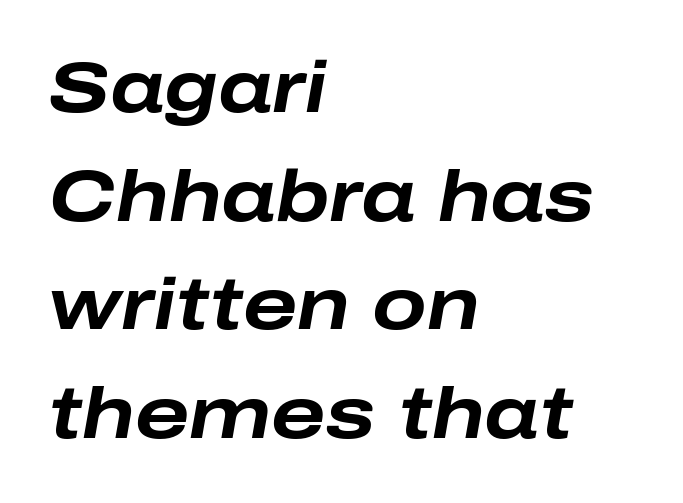
Q: Is the text bold? A: Yes.
Q: Is the text italic (slanted)? A: Yes, it leans right by about 10 degrees.
Q: Is the text underlined? A: No.
Q: How is the paragraph aligned? A: Left-aligned.
Q: Is the spacing between letters normal or unusually wide? A: Normal.
Q: Is the spacing between lines tight, normal or loose? A: Normal.
Q: Width (condensed, normal, or wide)? A: Wide.
Q: Stroke contrast? A: Low.
Q: x-height? A: Medium.
Q: Monospaced? A: No.
